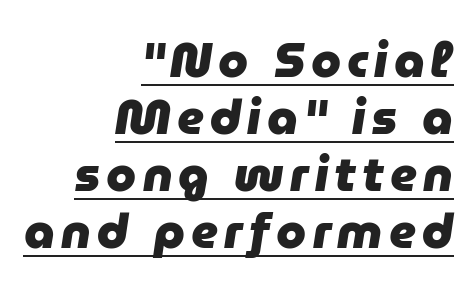
{"italic": "yes", "lean": "right", "slant_degrees": 9, "bold": "yes", "weight": "heavy", "width": "normal", "stroke_contrast": "low", "x_height": "medium", "monospaced": "no", "underline": "yes", "align": "right", "line_spacing_ratio": 1.19, "glyph_px": 48}
